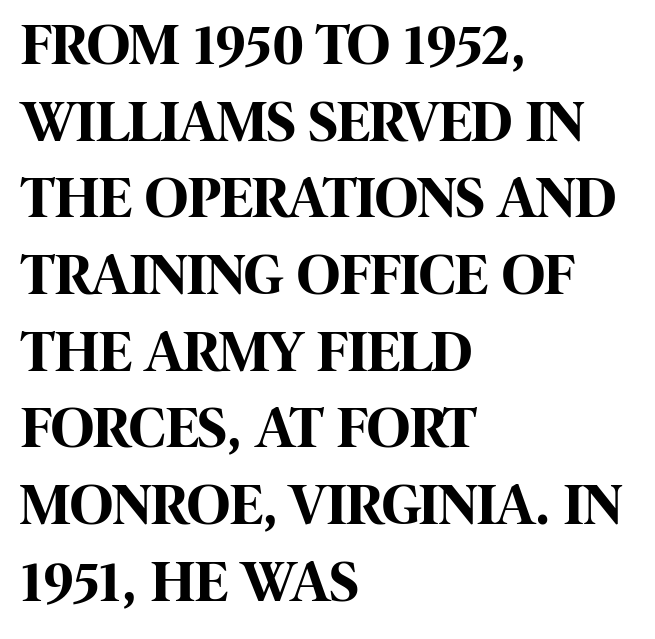
Q: Is the text bold? A: Yes.
Q: Is the text italic (slanted)? A: No, it is upright.
Q: Is the typeface a serif or a sans-serif typeface? A: Sans-serif.
Q: Is the text underlined? A: No.
Q: How is the paragraph aligned? A: Left-aligned.
Q: Is the spacing between letters normal or unusually wide? A: Normal.
Q: Is the spacing between lines tight, normal or loose? A: Normal.
Q: Width (condensed, normal, or wide)? A: Condensed.
Q: Stroke contrast? A: High.
Q: x-height? A: Large.
Q: Monospaced? A: No.
